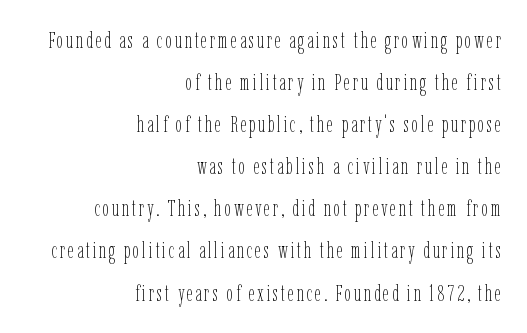
The space directly below the letters is spotless. The compositor pushed each line to the right boundary. Do the letters lean? They stand straight. Is the type heavy? It reads as light-to-regular instead.
